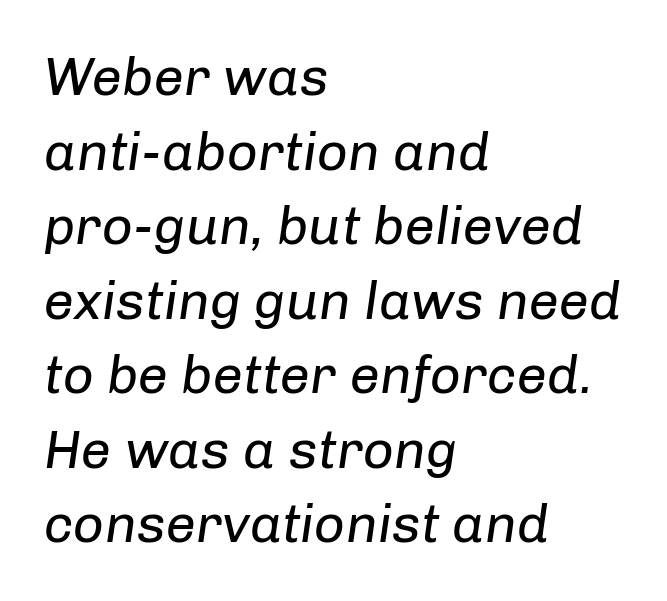
The image shows 54 px regular-weight type, italic (leaning right); set left-aligned, normal line spacing (1.38x), normal letter spacing, not underlined; low stroke contrast and a medium x-height.
